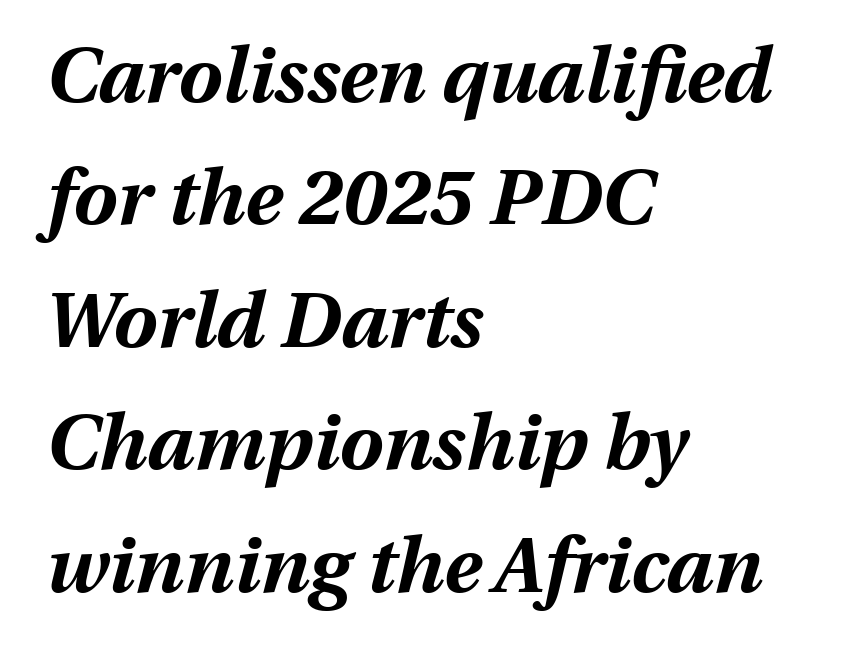
Q: Is the text bold? A: Yes.
Q: Is the text italic (slanted)? A: Yes, it leans right by about 13 degrees.
Q: Is the text underlined? A: No.
Q: How is the paragraph aligned? A: Left-aligned.
Q: Is the spacing between letters normal or unusually wide? A: Normal.
Q: Is the spacing between lines tight, normal or loose? A: Normal.
Q: Width (condensed, normal, or wide)? A: Normal.
Q: Stroke contrast? A: Medium.
Q: x-height? A: Medium.
Q: Monospaced? A: No.
